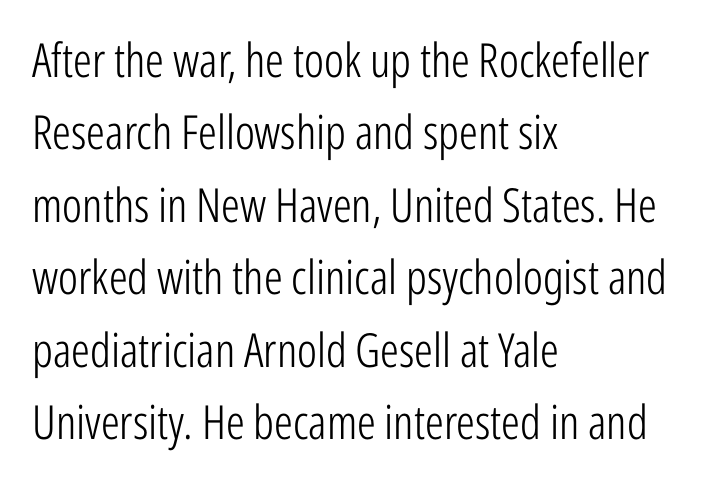
The image shows 47 px light, condensed sans-serif type, upright; set left-aligned, normal line spacing (1.54x), normal letter spacing, not underlined; low stroke contrast and a medium x-height.
